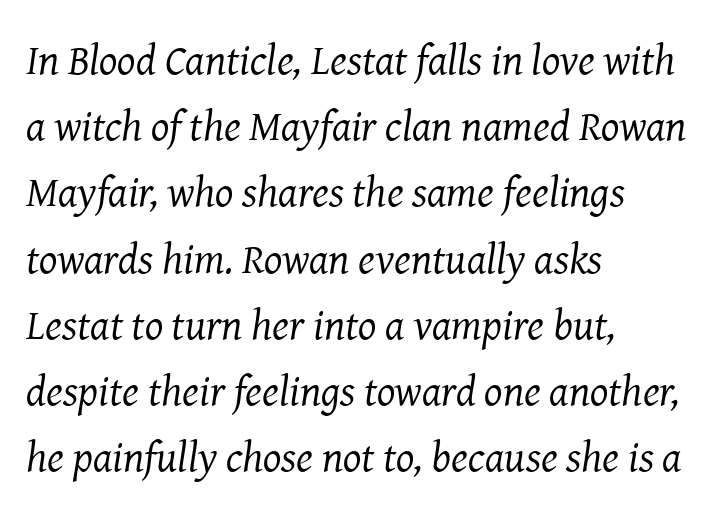
{"serif": "yes", "italic": "yes", "lean": "right", "slant_degrees": 8, "bold": "no", "weight": "regular", "width": "normal", "stroke_contrast": "medium", "x_height": "medium", "monospaced": "no", "underline": "no", "align": "left", "line_spacing": "normal", "line_spacing_ratio": 1.54, "letter_spacing": "normal", "letter_spacing_em": 0.0, "glyph_px": 43}
